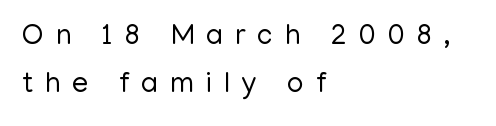
Does the type have serifs? No, each stem ends abruptly. Check the space under the baseline: it is left empty. Heft: none added — not bold. What's the leading like? Ordinary, nothing unusual. The compositor pushed each line to the left boundary. Varying glyph widths throughout — classic text-font behaviour.
